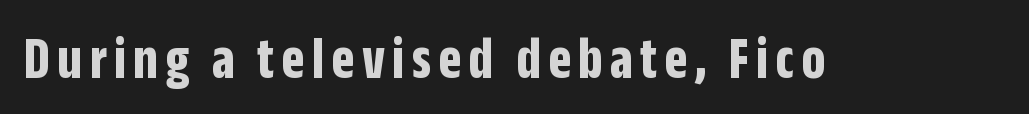
The image shows 60 px bold, condensed sans-serif type, upright; set not underlined; low stroke contrast and a large x-height.
